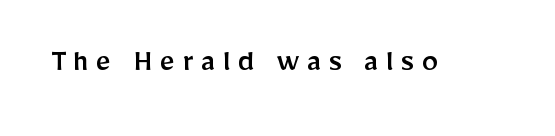
Q: Is the text italic (slanted)? A: No, it is upright.
Q: Is the typeface a serif or a sans-serif typeface? A: Sans-serif.
Q: Is the text underlined? A: No.
Q: Is the spacing between letters normal or unusually wide? A: Unusually wide.
Q: Width (condensed, normal, or wide)? A: Normal.
Q: Stroke contrast? A: Low.
Q: x-height? A: Medium.
Q: Monospaced? A: No.
